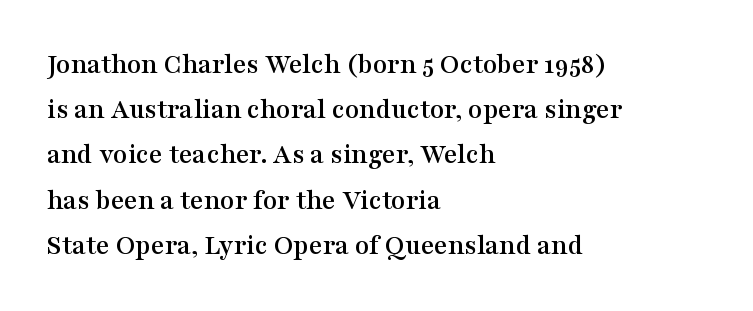
The image shows 29 px wide serif type, upright; set left-aligned, normal line spacing (1.56x), normal letter spacing, not underlined; medium stroke contrast and a medium x-height.
